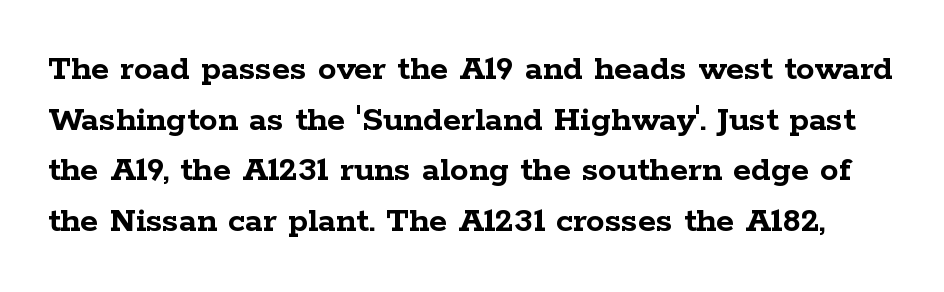
The image shows 37 px semibold, wide serif type, upright; set normal line spacing (1.37x), normal letter spacing, not underlined; low stroke contrast and a medium x-height.
